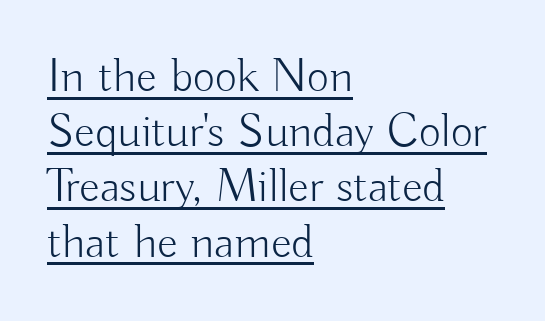
Q: Is the text bold? A: No.
Q: Is the text italic (slanted)? A: No, it is upright.
Q: Is the typeface a serif or a sans-serif typeface? A: Sans-serif.
Q: Is the text underlined? A: Yes.
Q: How is the paragraph aligned? A: Left-aligned.
Q: Is the spacing between letters normal or unusually wide? A: Normal.
Q: Is the spacing between lines tight, normal or loose? A: Tight.
Q: Width (condensed, normal, or wide)? A: Normal.
Q: Stroke contrast? A: Low.
Q: x-height? A: Small.
Q: Monospaced? A: No.
